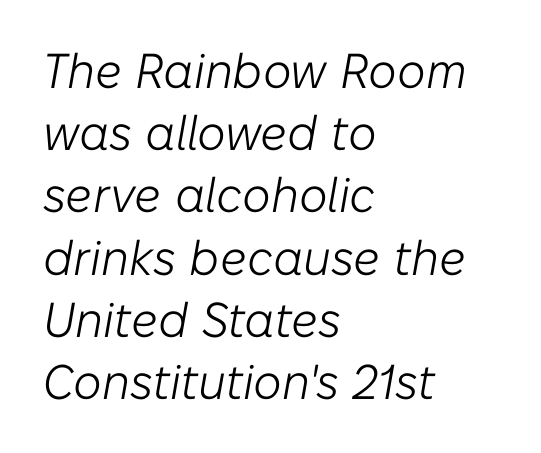
{"italic": "yes", "lean": "right", "slant_degrees": 10, "bold": "no", "weight": "light", "width": "normal", "stroke_contrast": "low", "x_height": "medium", "monospaced": "no", "underline": "no", "align": "left", "line_spacing": "normal", "line_spacing_ratio": 1.27, "letter_spacing": "normal", "letter_spacing_em": 0.0, "glyph_px": 49}
